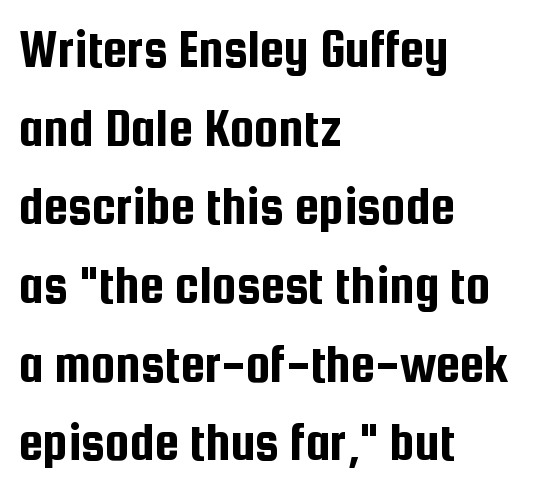
The image shows 55 px condensed sans-serif type, upright; set left-aligned, normal line spacing (1.43x), normal letter spacing, not underlined; low stroke contrast and a medium x-height.
